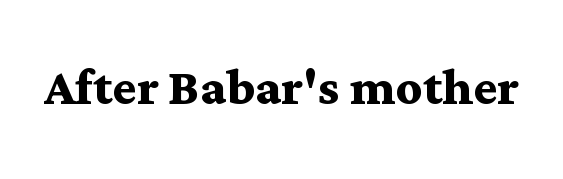
Q: Is the text bold? A: Yes.
Q: Is the text italic (slanted)? A: No, it is upright.
Q: Is the typeface a serif or a sans-serif typeface? A: Serif.
Q: Is the text underlined? A: No.
Q: Is the spacing between letters normal or unusually wide? A: Normal.
Q: Width (condensed, normal, or wide)? A: Wide.
Q: Stroke contrast? A: Medium.
Q: x-height? A: Medium.
Q: Monospaced? A: No.
